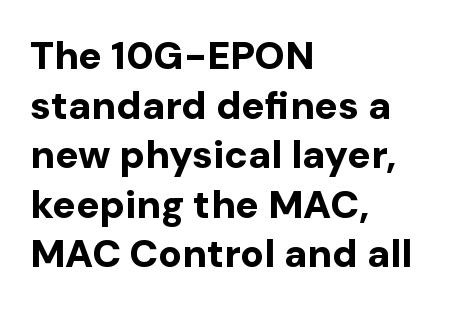
Q: Is the text bold? A: Yes.
Q: Is the text italic (slanted)? A: No, it is upright.
Q: Is the typeface a serif or a sans-serif typeface? A: Sans-serif.
Q: Is the text underlined? A: No.
Q: How is the paragraph aligned? A: Left-aligned.
Q: Is the spacing between letters normal or unusually wide? A: Normal.
Q: Is the spacing between lines tight, normal or loose? A: Normal.
Q: Width (condensed, normal, or wide)? A: Normal.
Q: Stroke contrast? A: Low.
Q: x-height? A: Medium.
Q: Monospaced? A: No.
